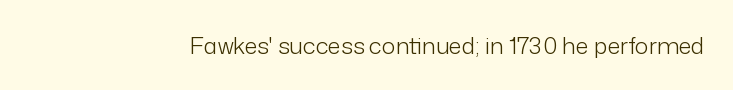
{"italic": "no", "bold": "no", "underline": "no", "letter_spacing": "normal", "letter_spacing_em": 0.0, "glyph_px": 23}
